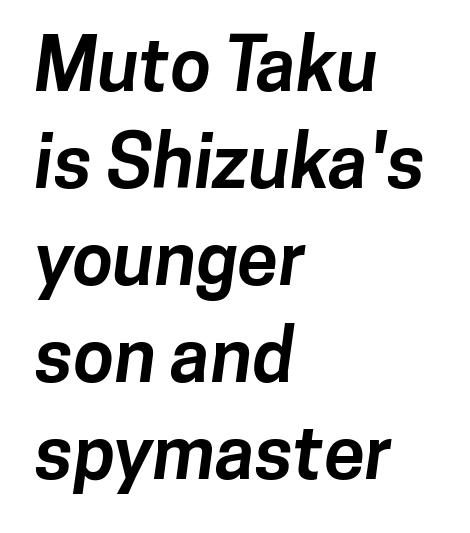
{"serif": "no", "bold": "yes", "weight": "bold", "width": "normal", "stroke_contrast": "low", "x_height": "medium", "monospaced": "no", "underline": "no", "align": "left", "line_spacing": "normal", "line_spacing_ratio": 1.31, "letter_spacing": "normal", "letter_spacing_em": 0.0, "glyph_px": 74}
